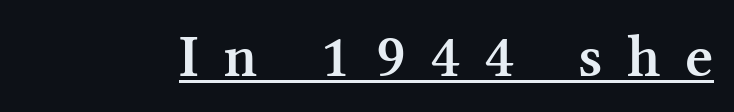
{"serif": "yes", "italic": "no", "bold": "semi", "weight": "semibold", "width": "normal", "stroke_contrast": "medium", "x_height": "medium", "monospaced": "no", "underline": "yes", "letter_spacing": "wide", "letter_spacing_em": 0.4, "glyph_px": 61}
